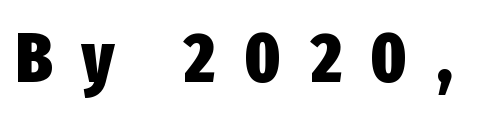
Q: Is the text bold? A: Yes.
Q: Is the text italic (slanted)? A: No, it is upright.
Q: Is the typeface a serif or a sans-serif typeface? A: Sans-serif.
Q: Is the text underlined? A: No.
Q: Is the spacing between letters normal or unusually wide? A: Unusually wide.
Q: Width (condensed, normal, or wide)? A: Condensed.
Q: Stroke contrast? A: Low.
Q: x-height? A: Medium.
Q: Monospaced? A: No.
